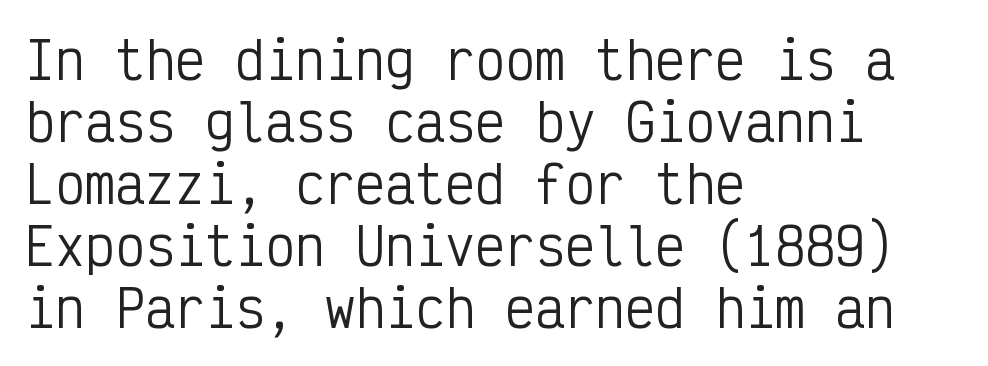
Compared with a typical body face, this is equally light or lighter still. The rendering shows plain stroke endings on the letterforms — a sans-serif design. Every stem runs plumb, perpendicular to the baseline. Standard letterfit; no display-style spreading of the glyphs. This sample has the even, mechanical cadence of fixed-width lettering.
